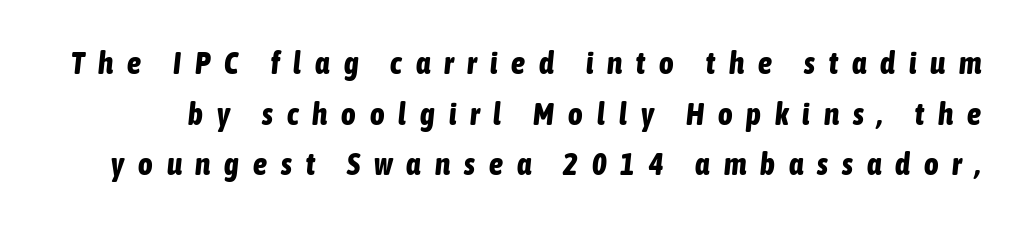
The image shows 31 px bold, condensed type, italic (leaning right); set normal line spacing (1.63x), unusually wide letter spacing (+0.45 em), not underlined; low stroke contrast and a medium x-height.
